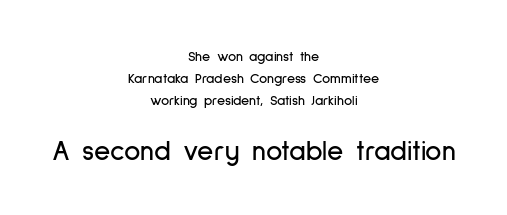
The image shows 28 px condensed sans-serif type, upright; set centered, normal line spacing (1.56x), normal letter spacing, not underlined; the second (bottom) block is 2.0x larger; low stroke contrast and a medium x-height.
